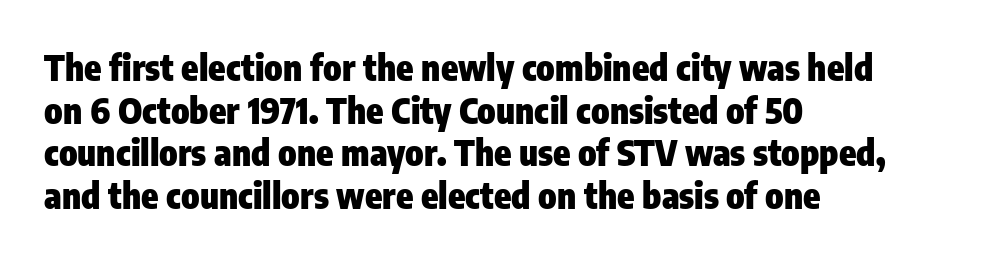
{"serif": "no", "italic": "no", "bold": "yes", "weight": "heavy", "width": "condensed", "stroke_contrast": "low", "x_height": "medium", "monospaced": "no", "underline": "no", "align": "left", "line_spacing_ratio": 1.22, "letter_spacing": "normal", "letter_spacing_em": 0.0, "glyph_px": 35}
